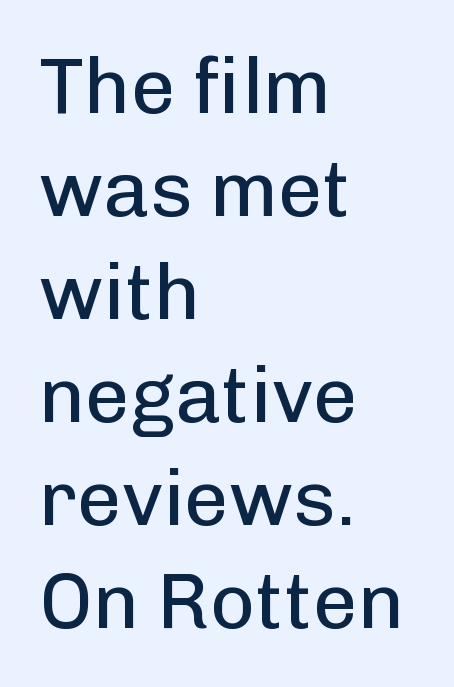
Unlike italic type, these characters show no tilt at all. The rendering anchors every line to the left-hand side. Honestly, the row spacing looks completely unremarkable. The passage shown is not bold in any degree. Proportional: the letters do not fall into vertical columns. Stroke terminals: plain, sans-serif.
